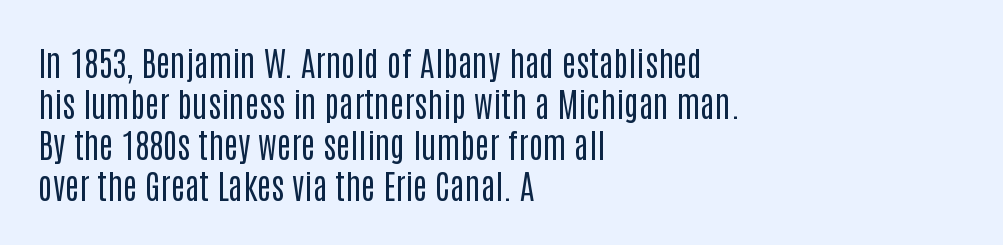
Q: Is the text bold? A: No.
Q: Is the text italic (slanted)? A: No, it is upright.
Q: Is the typeface a serif or a sans-serif typeface? A: Sans-serif.
Q: Is the text underlined? A: No.
Q: How is the paragraph aligned? A: Left-aligned.
Q: Is the spacing between letters normal or unusually wide? A: Normal.
Q: Width (condensed, normal, or wide)? A: Condensed.
Q: Stroke contrast? A: Low.
Q: x-height? A: Large.
Q: Monospaced? A: No.
